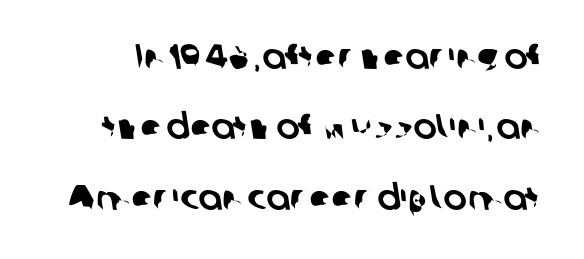
The image shows 35 px sans-serif type; set loose line spacing (2.01x), normal letter spacing, not underlined; low stroke contrast and a medium x-height.
